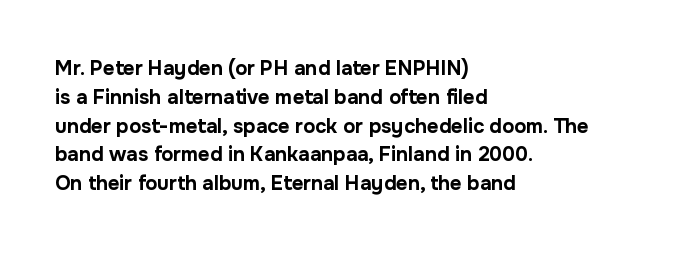
Q: Is the text bold? A: Yes.
Q: Is the text italic (slanted)? A: No, it is upright.
Q: Is the text underlined? A: No.
Q: How is the paragraph aligned? A: Left-aligned.
Q: Is the spacing between letters normal or unusually wide? A: Normal.
Q: Is the spacing between lines tight, normal or loose? A: Normal.
